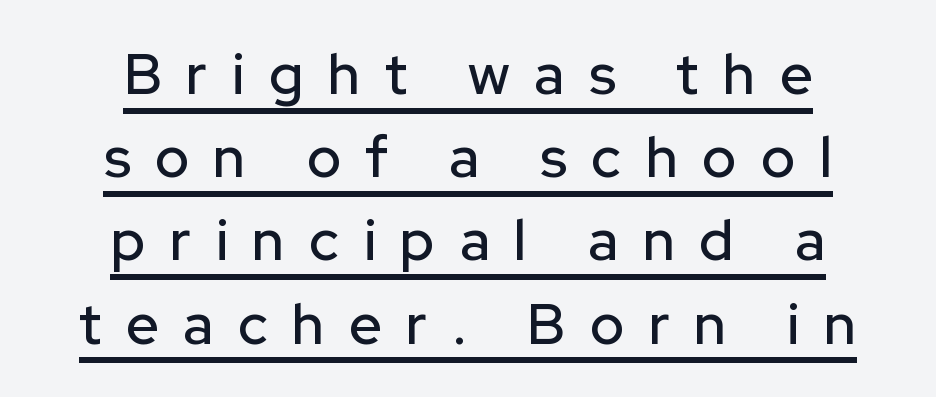
Q: Is the text italic (slanted)? A: No, it is upright.
Q: Is the typeface a serif or a sans-serif typeface? A: Sans-serif.
Q: Is the text underlined? A: Yes.
Q: How is the paragraph aligned? A: Centered.
Q: Is the spacing between letters normal or unusually wide? A: Unusually wide.
Q: Is the spacing between lines tight, normal or loose? A: Normal.
Q: Width (condensed, normal, or wide)? A: Normal.
Q: Stroke contrast? A: Low.
Q: x-height? A: Medium.
Q: Monospaced? A: No.
